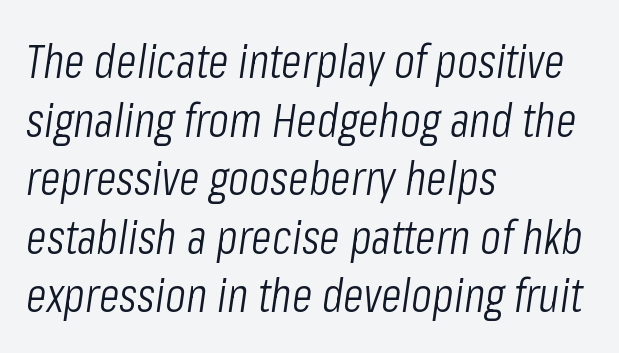
The image shows 48 px light, condensed type, italic (leaning right); set left-aligned, line spacing 1.22x, normal letter spacing, not underlined; low stroke contrast and a medium x-height.
